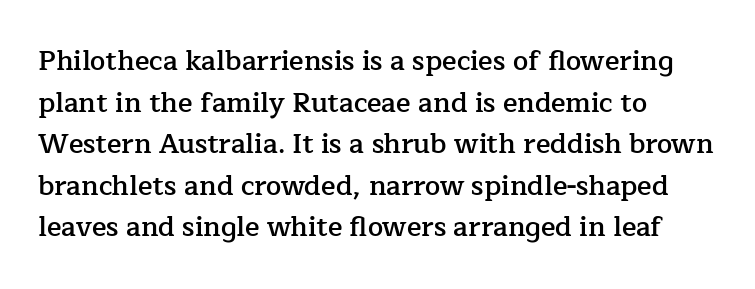
Q: Is the text bold? A: Semi-bold.
Q: Is the text italic (slanted)? A: No, it is upright.
Q: Is the text underlined? A: No.
Q: How is the paragraph aligned? A: Left-aligned.
Q: Is the spacing between letters normal or unusually wide? A: Normal.
Q: Is the spacing between lines tight, normal or loose? A: Normal.
